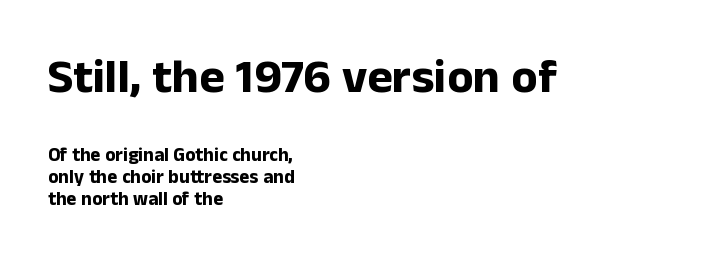
{"serif": "no", "italic": "no", "bold": "yes", "weight": "bold", "width": "normal", "stroke_contrast": "low", "x_height": "medium", "monospaced": "no", "underline": "no", "align": "left", "line_spacing_ratio": 1.17, "letter_spacing": "normal", "letter_spacing_em": 0.0, "larger_block": "first", "size_ratio": 2.53, "glyph_px": 48}
